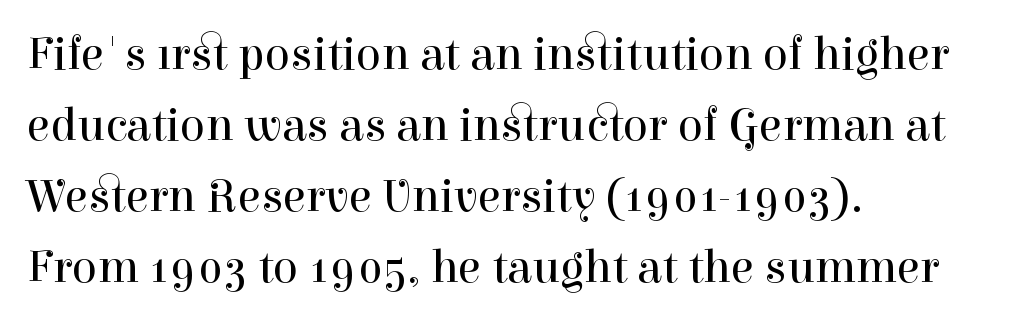
The image shows 47 px regular-weight serif type, upright; set left-aligned, normal line spacing (1.51x), normal letter spacing, not underlined; high stroke contrast and a medium x-height.
